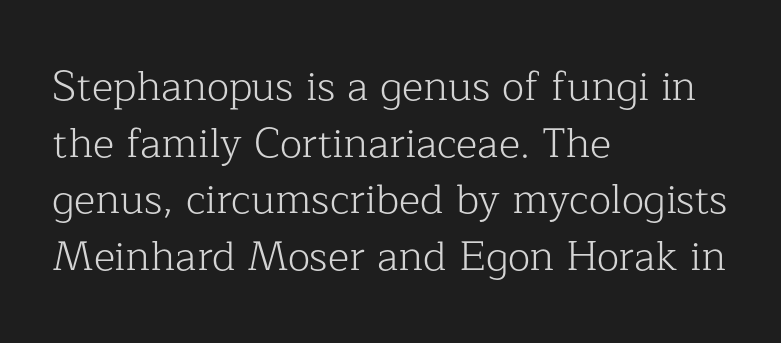
The image shows 41 px light serif type, upright; set left-aligned, normal line spacing (1.38x), normal letter spacing, not underlined; low stroke contrast and a medium x-height.
